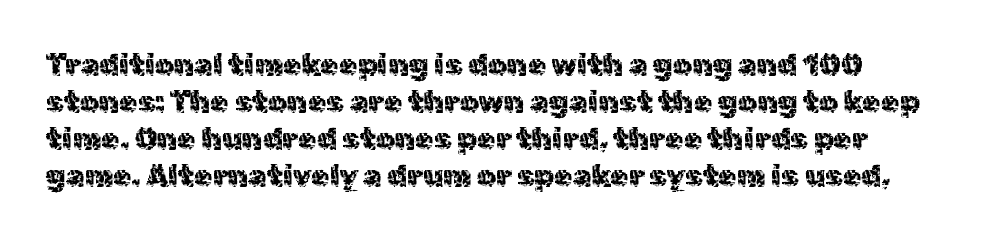
{"serif": "no", "italic": "no", "bold": "no", "weight": "regular", "width": "normal", "x_height": "medium", "monospaced": "no", "underline": "no", "line_spacing_ratio": 1.23, "letter_spacing": "normal", "letter_spacing_em": 0.0, "glyph_px": 30}
